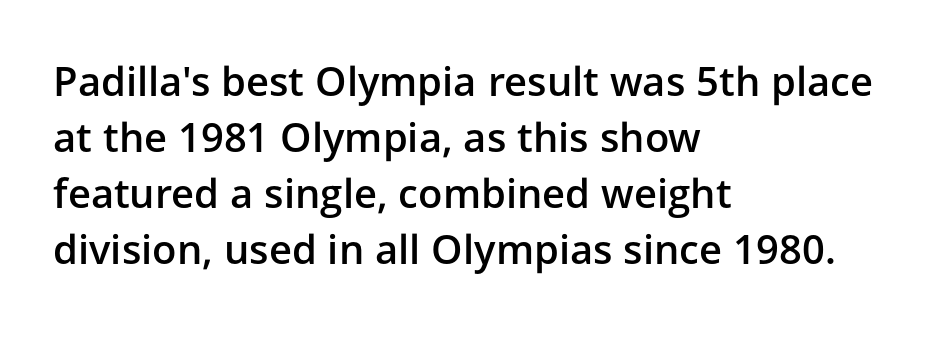
The image shows 40 px semibold sans-serif type, upright; set left-aligned, normal line spacing (1.4x), normal letter spacing, not underlined; low stroke contrast and a medium x-height.
